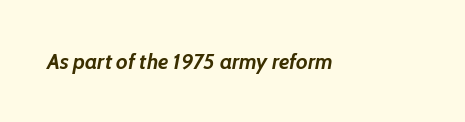
{"italic": "yes", "lean": "right", "slant_degrees": 10, "bold": "yes", "underline": "no", "letter_spacing": "normal", "letter_spacing_em": 0.0, "glyph_px": 22}
